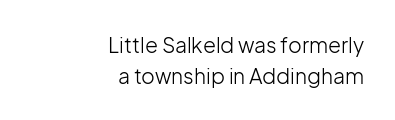
Honestly, the letter spacing is just normal — you wouldn't notice it. Does the leading feel generous? No, just average. The typography opts for an upright posture over an oblique one. Does the copy run flush right? Yes — the right margin is perfectly even. The area under the type is left untouched. Weight class: somewhere from thin through regular.
